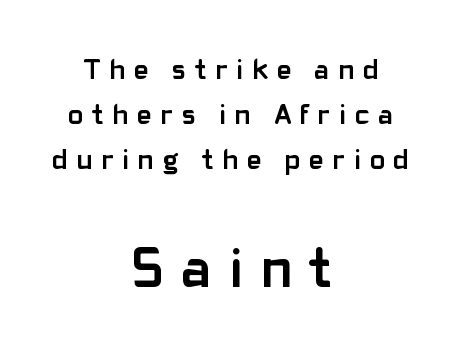
The image shows 56 px semibold sans-serif type, upright; set centered, normal line spacing (1.61x), unusually wide letter spacing (+0.32 em), not underlined; the second (bottom) block is 2.0x larger; low stroke contrast and a medium x-height.
